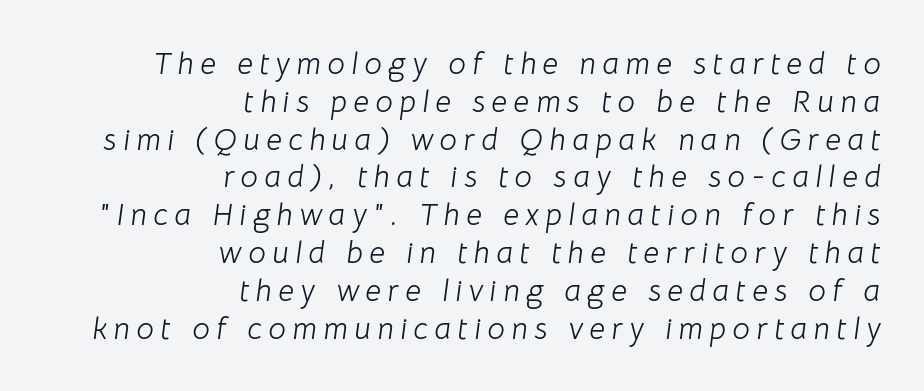
Q: Is the text bold? A: No.
Q: Is the text italic (slanted)? A: Yes, it leans right by about 8 degrees.
Q: Is the text underlined? A: No.
Q: How is the paragraph aligned? A: Right-aligned.
Q: Is the spacing between letters normal or unusually wide? A: Unusually wide.
Q: Width (condensed, normal, or wide)? A: Normal.
Q: Stroke contrast? A: Low.
Q: x-height? A: Medium.
Q: Monospaced? A: No.
